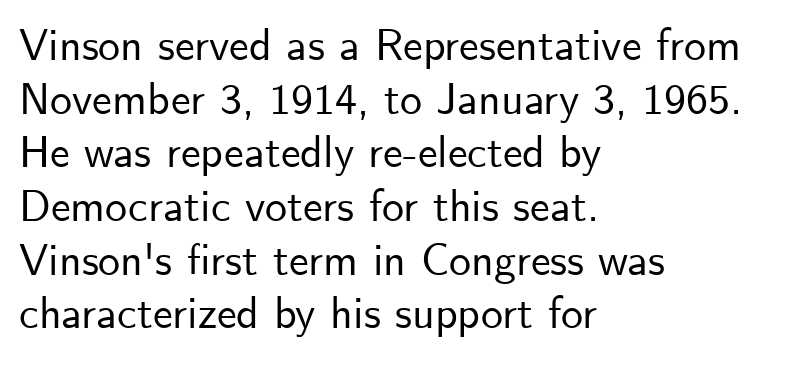
{"serif": "no", "italic": "no", "width": "normal", "stroke_contrast": "low", "x_height": "small", "monospaced": "no", "underline": "no", "align": "left", "line_spacing_ratio": 1.22, "letter_spacing": "normal", "letter_spacing_em": 0.0, "glyph_px": 44}
